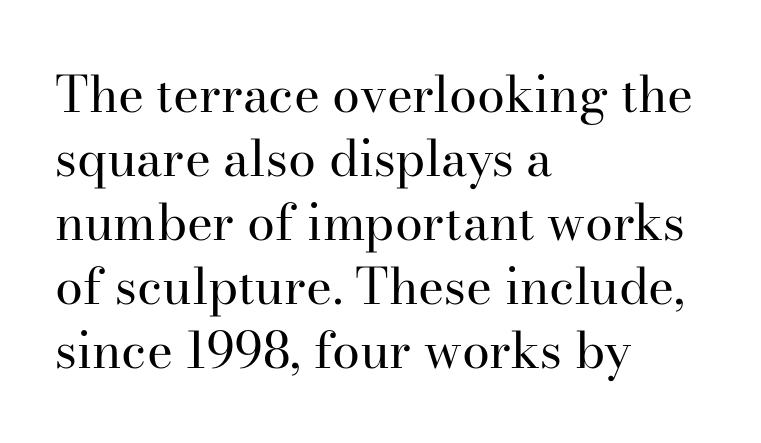
Is the block centered? No — it sits flush against the left margin. Check under the words: just untouched page. This is serif lettering, the kind often seen in printed books. A typesetter would call this proportional, since set widths differ per character. Vertically, the passage feels balanced, rows spaced as you'd expect. The rendering keeps characters at their native spacing.
